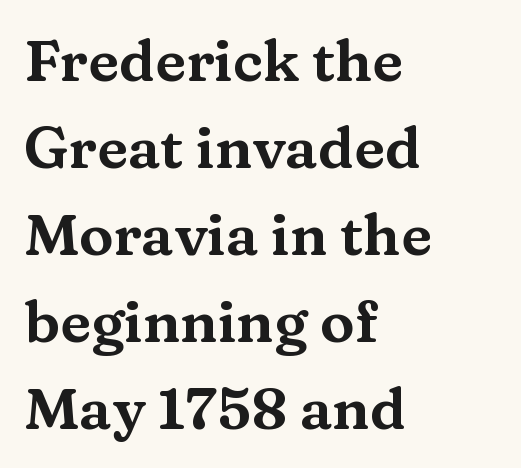
In terms of letterform style, serifs are clearly present. The face used here is proportionally spaced, like ordinary book or web type. In terms of leading, this rendering sits right in the middle. Nobody drew a line under any word here. You can tell it's not italic because the verticals are truly vertical.
